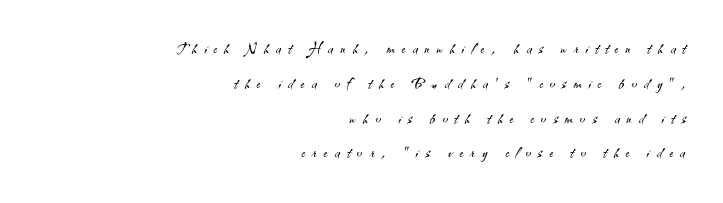
{"bold": "no", "underline": "no", "align": "right", "line_spacing_ratio": 1.74, "letter_spacing": "wide", "letter_spacing_em": 0.36, "glyph_px": 20}
